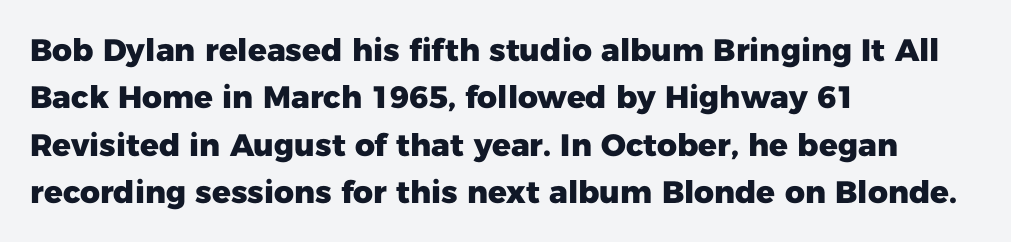
Q: Is the text bold? A: Yes.
Q: Is the text italic (slanted)? A: No, it is upright.
Q: Is the typeface a serif or a sans-serif typeface? A: Sans-serif.
Q: Is the text underlined? A: No.
Q: How is the paragraph aligned? A: Left-aligned.
Q: Is the spacing between letters normal or unusually wide? A: Normal.
Q: Is the spacing between lines tight, normal or loose? A: Normal.
Q: Width (condensed, normal, or wide)? A: Normal.
Q: Stroke contrast? A: Low.
Q: x-height? A: Medium.
Q: Monospaced? A: No.
